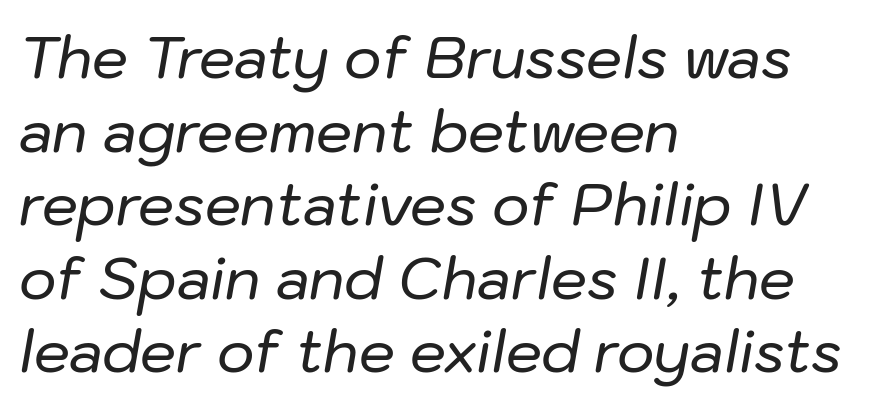
The image shows 57 px text type, italic (leaning right); set left-aligned, normal line spacing (1.29x), normal letter spacing, not underlined; low stroke contrast and a medium x-height.
